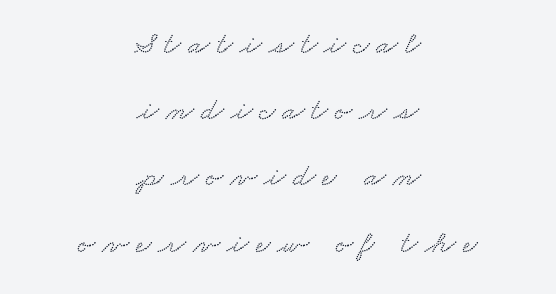
Q: Is the typeface a serif or a sans-serif typeface? A: Serif.
Q: Is the text underlined? A: No.
Q: How is the paragraph aligned? A: Centered.
Q: Is the spacing between letters normal or unusually wide? A: Unusually wide.
Q: Is the spacing between lines tight, normal or loose? A: Loose.
Q: Width (condensed, normal, or wide)? A: Wide.
Q: Stroke contrast? A: Low.
Q: x-height? A: Small.
Q: Monospaced? A: No.
